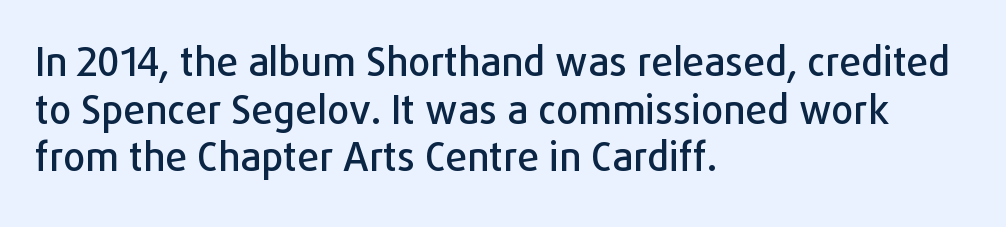
{"serif": "no", "italic": "no", "width": "normal", "stroke_contrast": "low", "x_height": "medium", "monospaced": "no", "underline": "no", "align": "left", "line_spacing_ratio": 1.22, "letter_spacing": "normal", "letter_spacing_em": 0.0, "glyph_px": 39}
